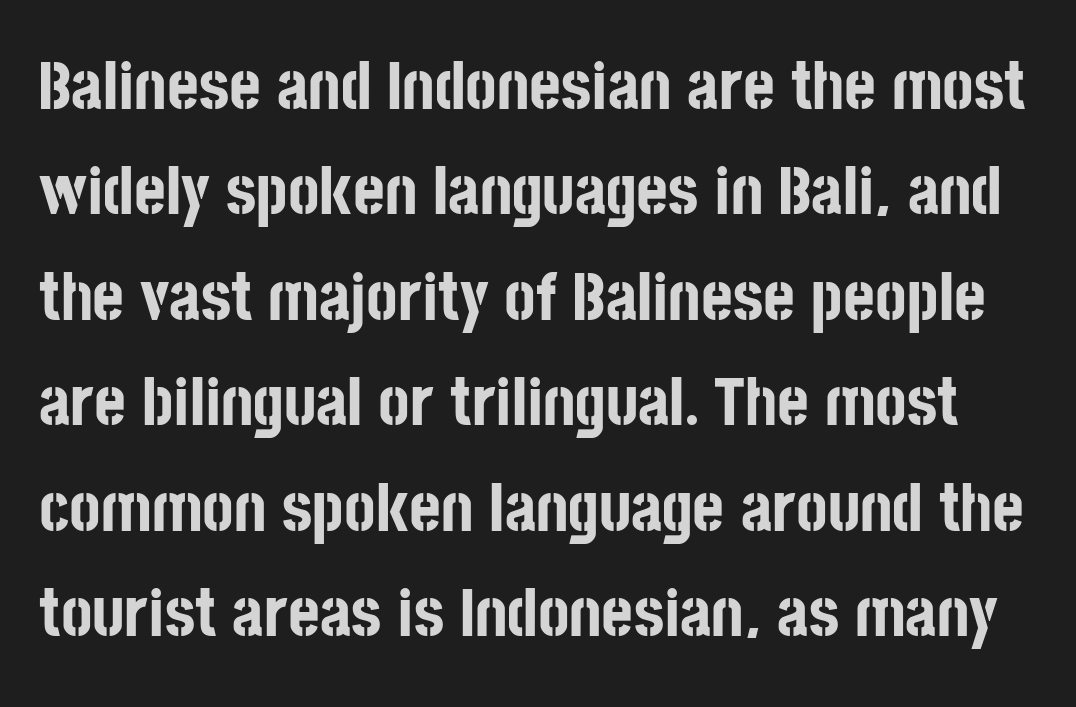
{"serif": "no", "italic": "no", "bold": "yes", "weight": "bold", "width": "condensed", "stroke_contrast": "low", "x_height": "large", "monospaced": "no", "underline": "no", "line_spacing": "normal", "line_spacing_ratio": 1.55, "letter_spacing": "normal", "letter_spacing_em": 0.0, "glyph_px": 68}
